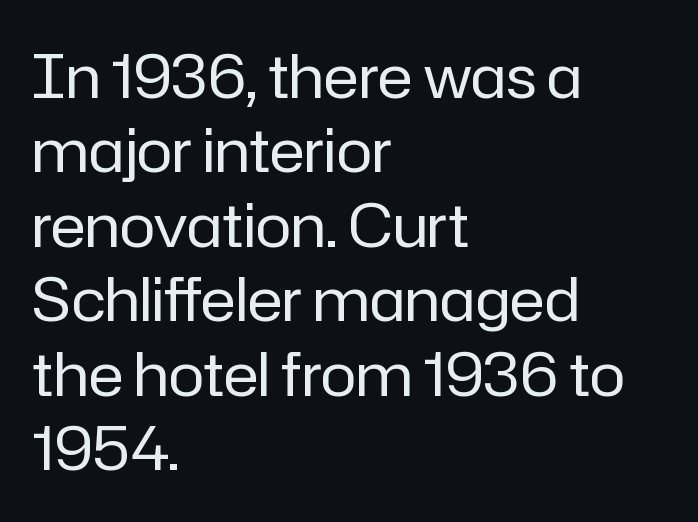
The letters carry no serifs — their stems end cleanly without finishing strokes. Visually the block forms a straight wall on the left and a jagged coastline on the right. Plain, unruled lines of type. Heft: none added — not bold.
